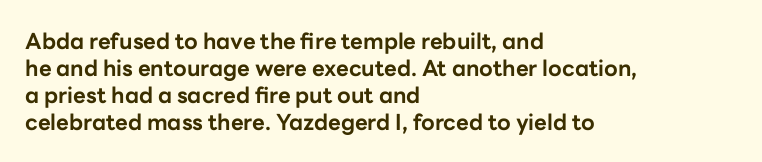
Q: Is the text bold? A: Yes.
Q: Is the text italic (slanted)? A: No, it is upright.
Q: Is the text underlined? A: No.
Q: How is the paragraph aligned? A: Left-aligned.
Q: Is the spacing between letters normal or unusually wide? A: Normal.
